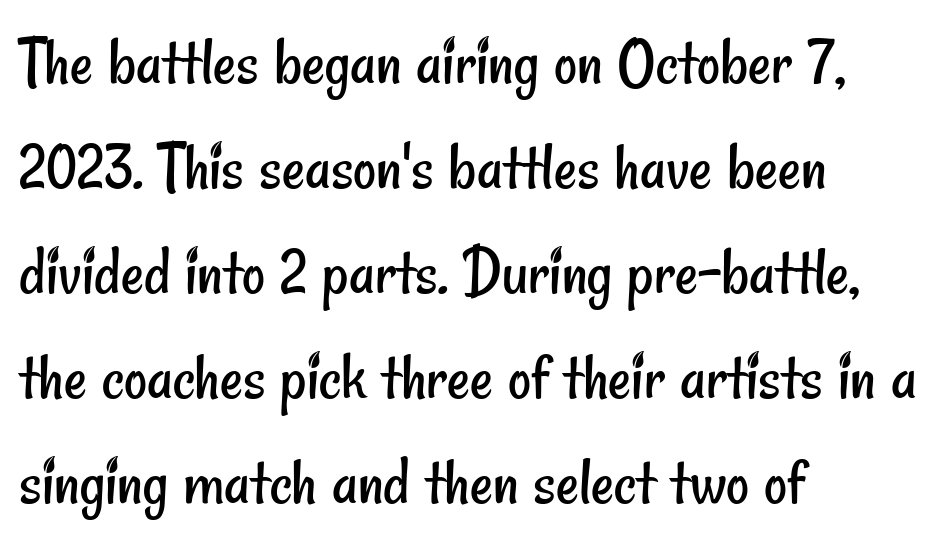
The image shows 71 px regular-weight, condensed sans-serif type; set left-aligned, normal line spacing (1.48x), normal letter spacing, not underlined; low stroke contrast and a small x-height.
